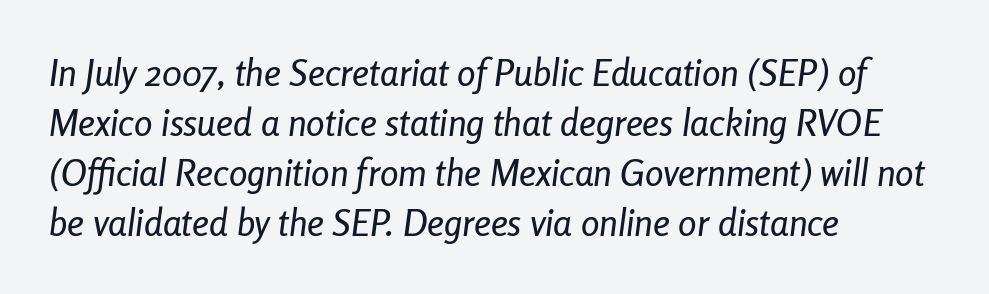
The image shows 37 px condensed type, italic (leaning right); set left-aligned, normal line spacing (1.35x), normal letter spacing, not underlined; low stroke contrast and a medium x-height.
